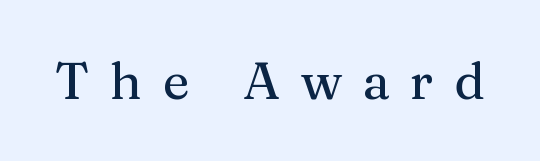
The image shows 51 px serif type, upright; set unusually wide letter spacing (+0.41 em), not underlined; medium stroke contrast and a medium x-height.
